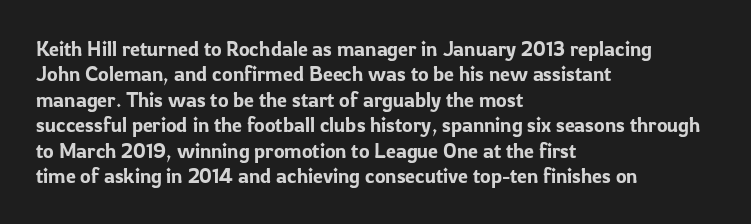
Layout note: lines flush left. The zone under the glyphs is completely vacant. The gaps between neighbouring characters are ordinary and unremarkable. Ascenders rise straight up at ninety degrees. Leading matches the norm, producing a regular column.
